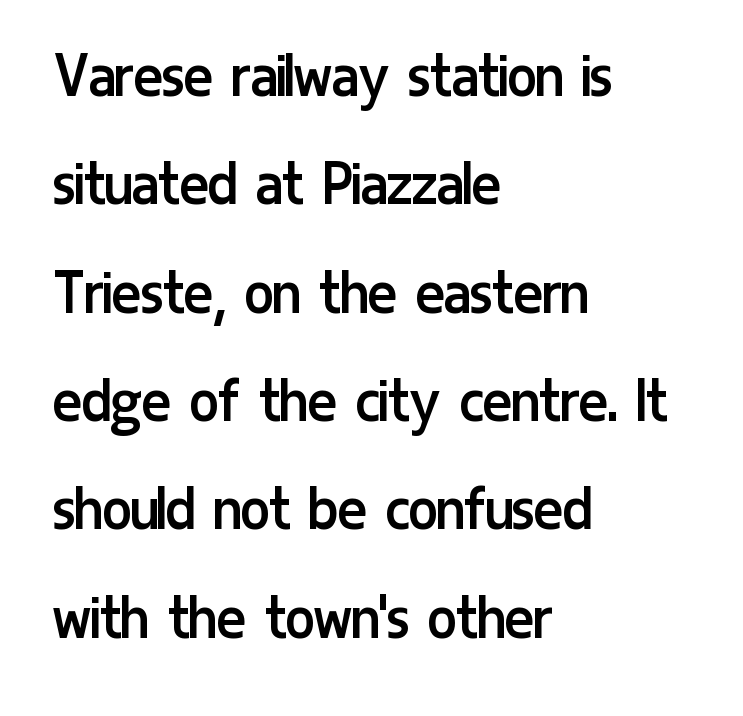
Counters stay open thanks to moderate or lighter strokes. Descenders hang freely into open space. These lines are rendered in a variable-pitch font. What kind of face is this? One without serifs — a sans. Rows of type keep a routine distance in the vertical direction. Caption: multi-line text, flush left, ragged right.
